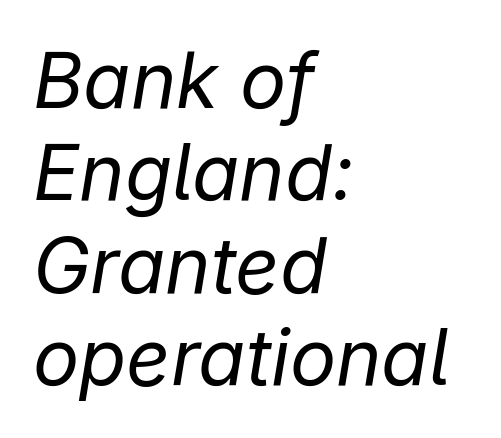
{"italic": "yes", "lean": "right", "slant_degrees": 9, "bold": "no", "weight": "regular", "width": "normal", "stroke_contrast": "low", "x_height": "medium", "monospaced": "no", "underline": "no", "align": "left", "line_spacing_ratio": 1.2, "letter_spacing": "normal", "letter_spacing_em": 0.0, "glyph_px": 77}
